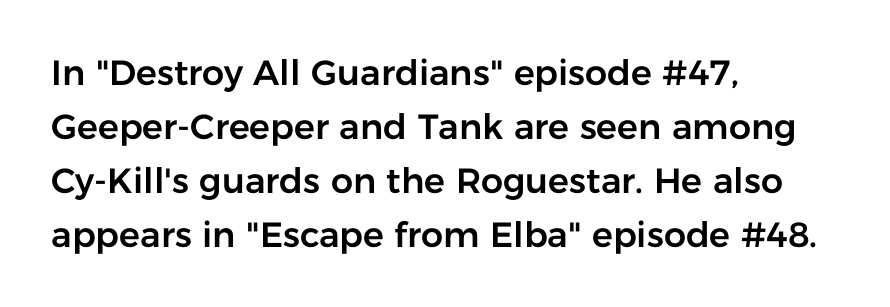
{"serif": "no", "italic": "no", "width": "normal", "stroke_contrast": "low", "x_height": "medium", "monospaced": "no", "underline": "no", "align": "left", "line_spacing": "normal", "line_spacing_ratio": 1.54, "letter_spacing": "normal", "letter_spacing_em": 0.0, "glyph_px": 35}
